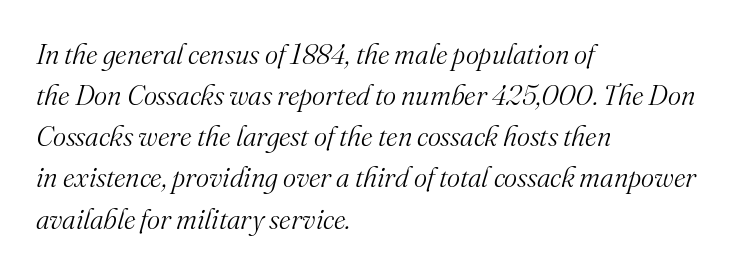
{"serif": "yes", "italic": "yes", "lean": "right", "slant_degrees": 16, "bold": "no", "weight": "light", "width": "normal", "stroke_contrast": "medium", "x_height": "small", "monospaced": "no", "underline": "no", "align": "left", "line_spacing": "normal", "line_spacing_ratio": 1.47, "letter_spacing": "normal", "letter_spacing_em": 0.0, "glyph_px": 28}
